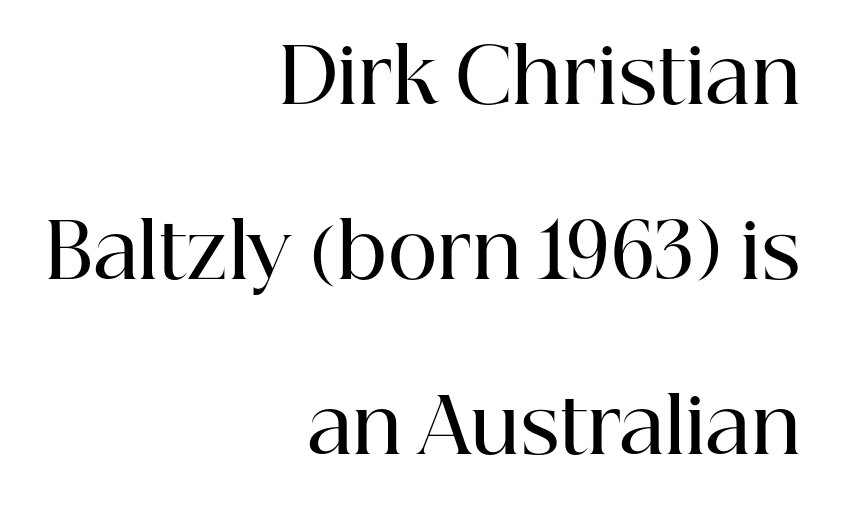
The image shows 76 px semibold serif type, upright; set right-aligned, loose line spacing (2.3x), normal letter spacing, not underlined; high stroke contrast and a medium x-height.
